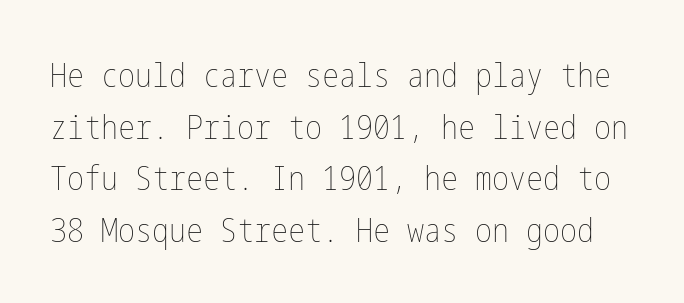
Rows of type keep a routine distance in the vertical direction. Tracking value appears to be zero — textbook default spacing. Decoration check: the copy has no underline. A light-to-regular cut is what we see here.
